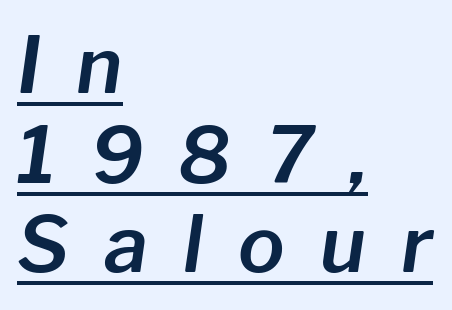
Q: Is the text italic (slanted)? A: Yes, it leans right by about 8 degrees.
Q: Is the text underlined? A: Yes.
Q: How is the paragraph aligned? A: Left-aligned.
Q: Is the spacing between letters normal or unusually wide? A: Unusually wide.
Q: Is the spacing between lines tight, normal or loose? A: Tight.
Q: Width (condensed, normal, or wide)? A: Normal.
Q: Stroke contrast? A: Low.
Q: x-height? A: Medium.
Q: Monospaced? A: No.
